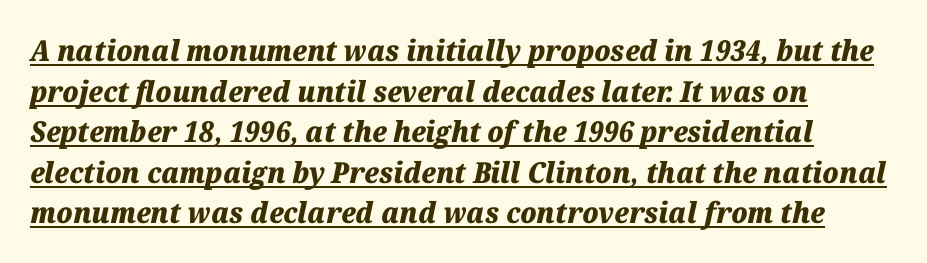
The image shows 29 px heavy type, italic (leaning right); set left-aligned, normal line spacing (1.4x), normal letter spacing, underlined; medium stroke contrast and a medium x-height.
